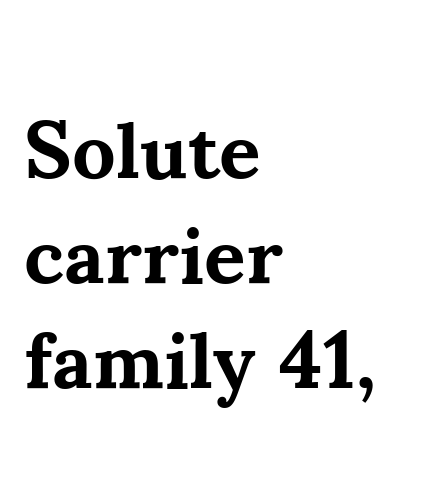
{"serif": "yes", "italic": "no", "bold": "yes", "weight": "bold", "width": "normal", "stroke_contrast": "medium", "x_height": "small", "monospaced": "no", "underline": "no", "align": "left", "line_spacing": "normal", "line_spacing_ratio": 1.31, "letter_spacing": "normal", "letter_spacing_em": 0.0, "glyph_px": 80}
